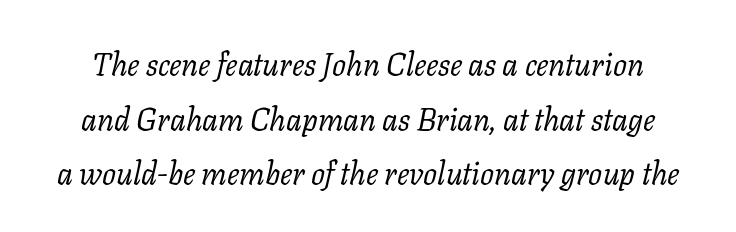
{"serif": "yes", "italic": "yes", "lean": "right", "slant_degrees": 11, "bold": "no", "weight": "regular", "width": "normal", "stroke_contrast": "low", "x_height": "medium", "monospaced": "no", "underline": "no", "line_spacing_ratio": 1.76, "letter_spacing": "normal", "letter_spacing_em": 0.0, "glyph_px": 31}
